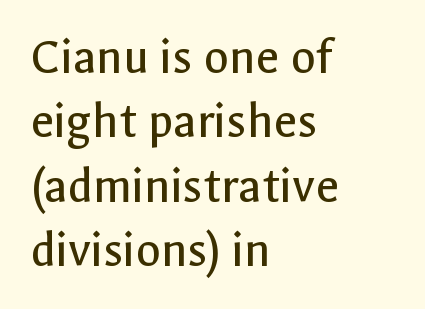
In terms of posture, this sample is upright. Is the type heavy? It reads as light-to-regular instead. The paragraph has a hard left edge and a soft right edge. This rendering features lettering with no underline. Default kerning and tracking; the words read as compact shapes.
